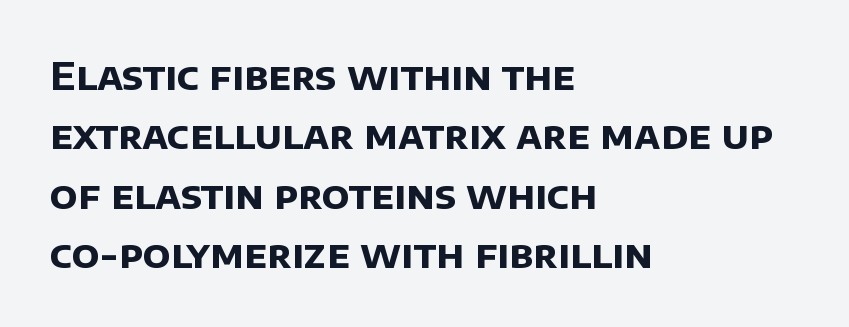
{"serif": "no", "bold": "yes", "weight": "bold", "width": "normal", "stroke_contrast": "low", "x_height": "large", "monospaced": "no", "underline": "no", "align": "left", "line_spacing": "normal", "line_spacing_ratio": 1.56, "letter_spacing": "normal", "letter_spacing_em": 0.0, "glyph_px": 38}
